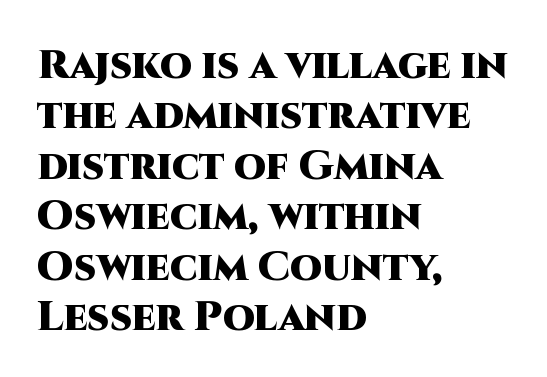
{"serif": "no", "italic": "no", "bold": "yes", "weight": "heavy", "width": "normal", "stroke_contrast": "high", "x_height": "large", "monospaced": "no", "underline": "no", "align": "left", "line_spacing_ratio": 1.23, "letter_spacing": "normal", "letter_spacing_em": 0.0, "glyph_px": 41}
